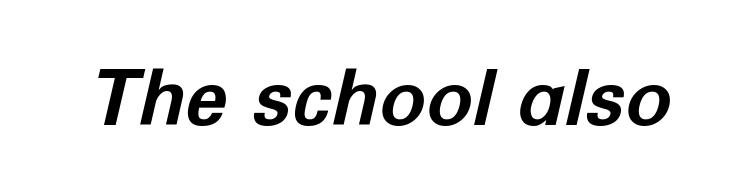
The image shows 78 px bold type, italic (leaning right); set normal letter spacing, not underlined; low stroke contrast and a medium x-height.
